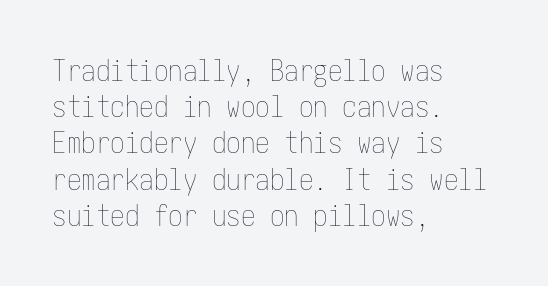
The image shows 29 px thin, condensed type, upright; set left-aligned, normal line spacing (1.25x), normal letter spacing, not underlined; low stroke contrast and a medium x-height.
